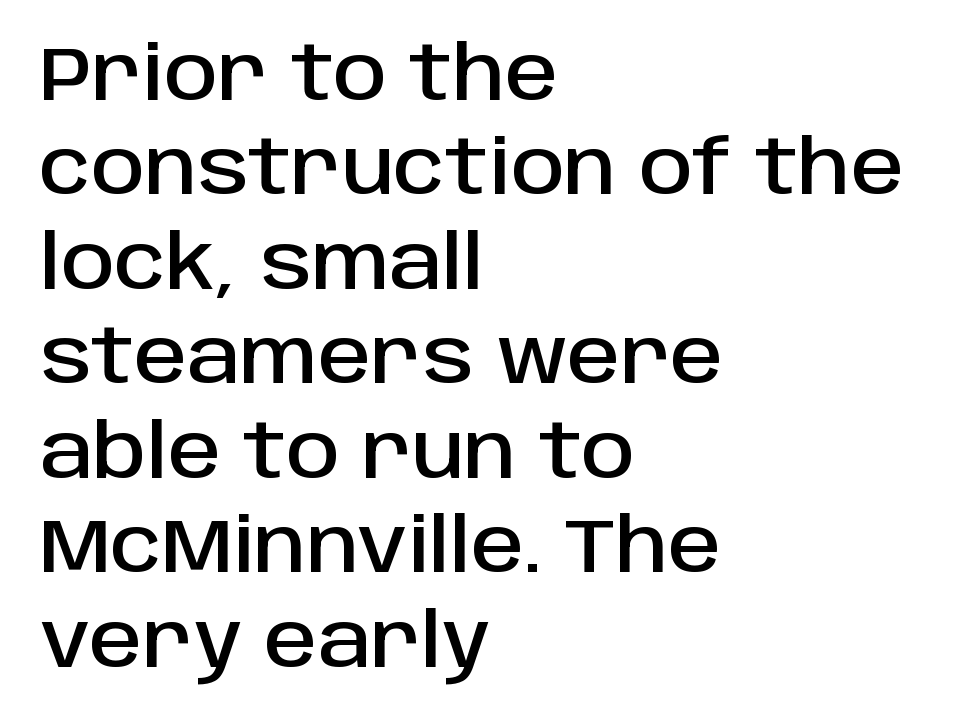
Q: Is the text italic (slanted)? A: No, it is upright.
Q: Is the typeface a serif or a sans-serif typeface? A: Sans-serif.
Q: Is the text underlined? A: No.
Q: How is the paragraph aligned? A: Left-aligned.
Q: Is the spacing between letters normal or unusually wide? A: Normal.
Q: Is the spacing between lines tight, normal or loose? A: Normal.
Q: Width (condensed, normal, or wide)? A: Normal.
Q: Stroke contrast? A: Low.
Q: x-height? A: Large.
Q: Monospaced? A: No.
